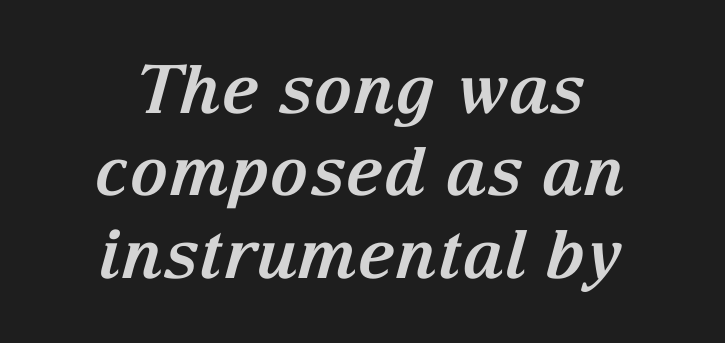
{"serif": "yes", "italic": "yes", "lean": "right", "slant_degrees": 15, "bold": "yes", "weight": "bold", "width": "normal", "stroke_contrast": "medium", "x_height": "medium", "monospaced": "no", "underline": "no", "align": "center", "line_spacing_ratio": 1.23, "letter_spacing": "normal", "letter_spacing_em": 0.0, "glyph_px": 67}
